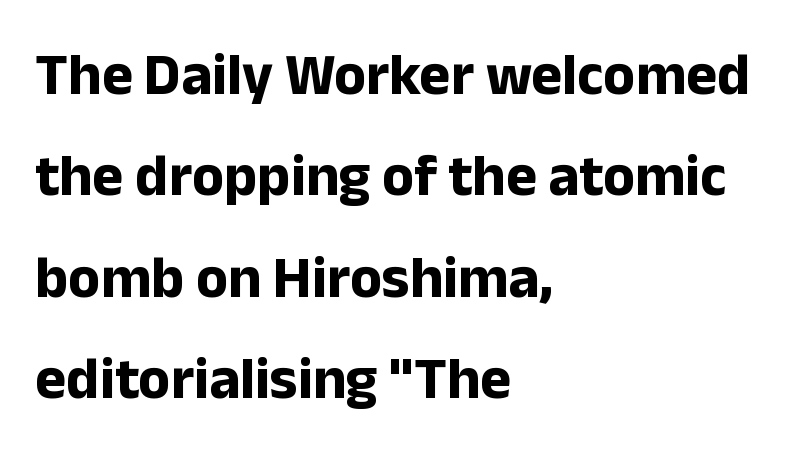
The face used here is proportionally spaced, like ordinary book or web type. If you drew a ruler down the left edge, every line would touch it. The baseline area is clear. A sans-serif font was chosen for this passage. Inter-character spacing is left at the font's built-in metrics. The letters are bold, with thick, heavy strokes.
